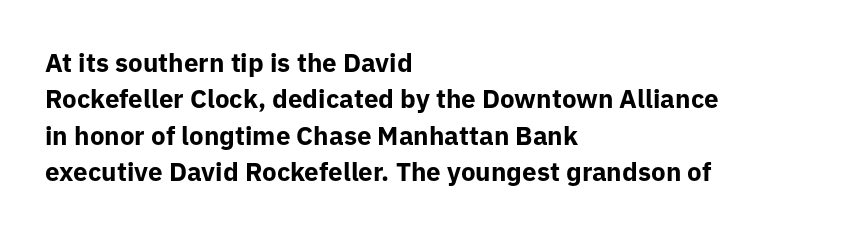
The image shows 26 px bold type, upright; set left-aligned, normal line spacing (1.4x), normal letter spacing, not underlined.
